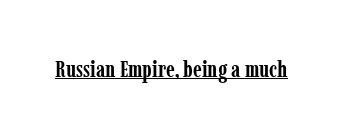
{"italic": "no", "bold": "yes", "underline": "yes", "letter_spacing": "normal", "letter_spacing_em": 0.0, "glyph_px": 23}
